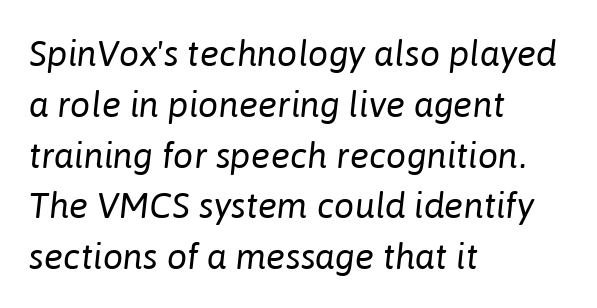
The image shows 36 px regular-weight type, italic (leaning right); set left-aligned, normal line spacing (1.41x), normal letter spacing, not underlined; low stroke contrast and a medium x-height.
